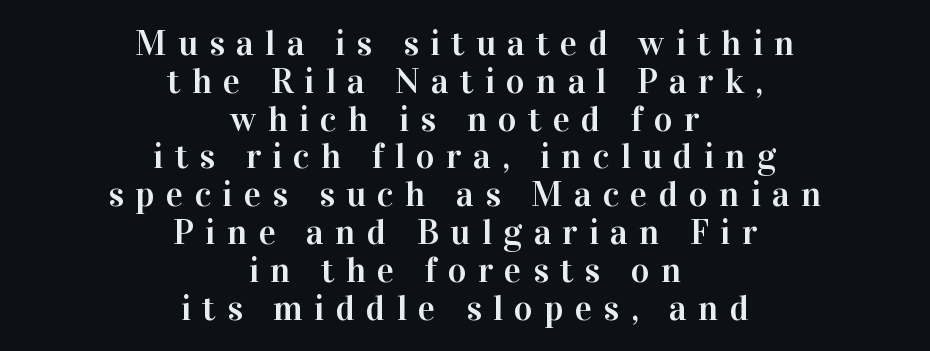
{"serif": "yes", "italic": "no", "width": "normal", "stroke_contrast": "high", "x_height": "medium", "monospaced": "no", "underline": "no", "align": "center", "line_spacing": "tight", "line_spacing_ratio": 1.05, "letter_spacing": "wide", "letter_spacing_em": 0.31, "glyph_px": 36}
